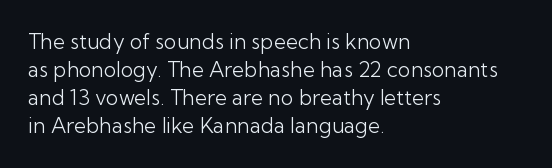
Visually the block forms a straight wall on the left and a jagged coastline on the right. Style check: upright. Bold? No — there's no thickening of the strokes. Notice how descenders clear the ascenders below comfortably — that's standard leading. Each word holds together tightly as a unit, with standard inter-letter gaps.
